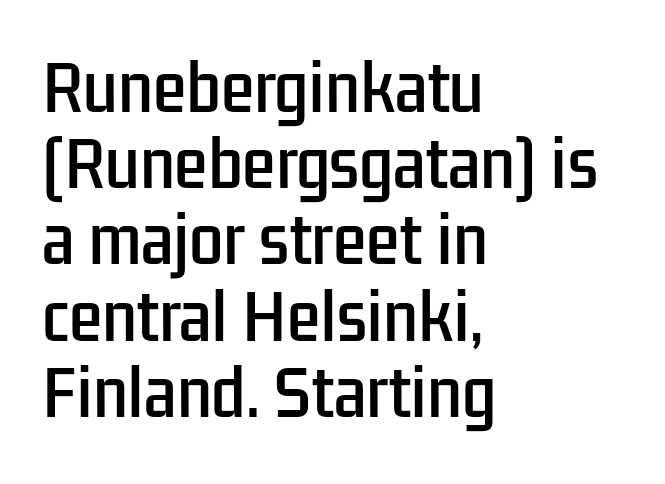
The glyphs in this specimen are sans serif. Style check: upright. In CSS terms this would be text-align: left. Inter-character spacing is left at the font's built-in metrics. A typesetter would call this proportional, since set widths differ per character.
